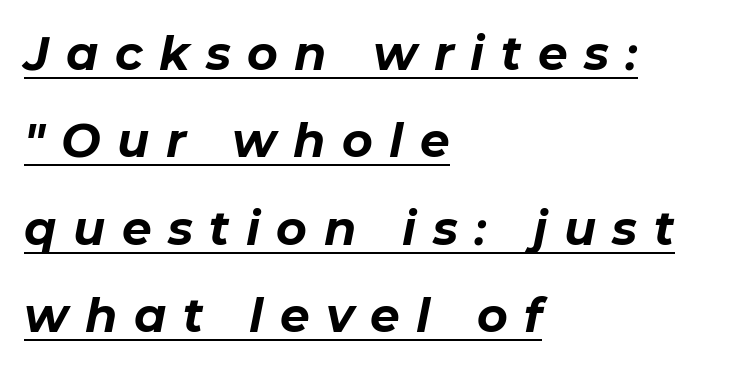
{"italic": "yes", "lean": "right", "slant_degrees": 11, "bold": "yes", "weight": "bold", "width": "normal", "stroke_contrast": "low", "x_height": "medium", "monospaced": "no", "underline": "yes", "align": "left", "line_spacing_ratio": 1.86, "letter_spacing": "wide", "letter_spacing_em": 0.35, "glyph_px": 47}
